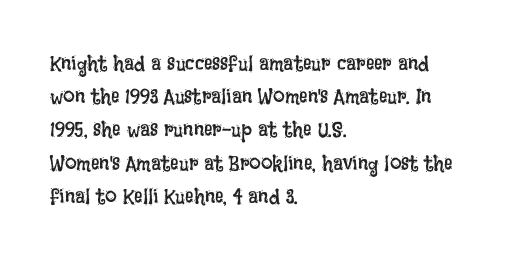
The face looks like a standard text weight, possibly lighter. Short and long lines alike share a common starting point at left. Vertically, the passage feels balanced, rows spaced as you'd expect. A bare baseline throughout the passage. Here the glyphs are tracked normally, forming tight word shapes.
